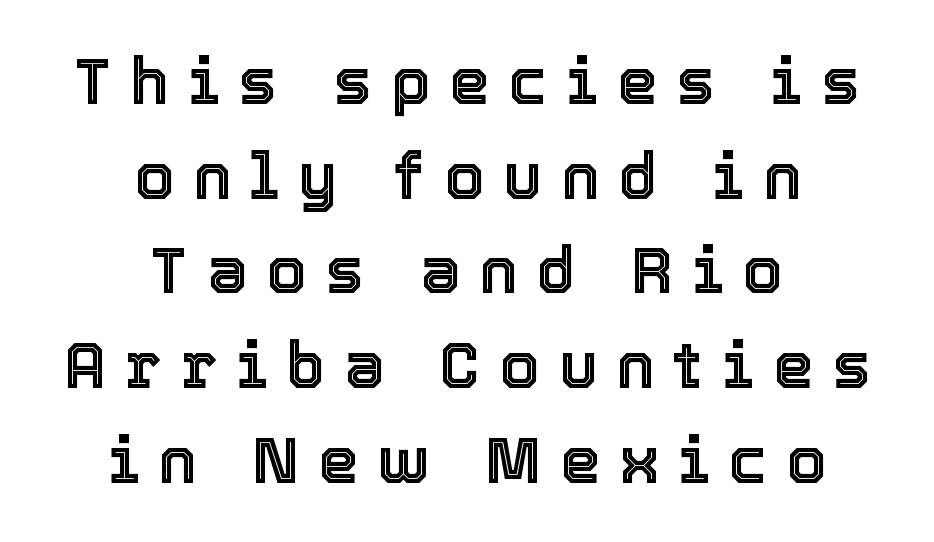
Line spacing here is normal. Posture: upright roman. These lines are rendered in a variable-pitch font. Casual observation: everything's sitting right in the middle.
